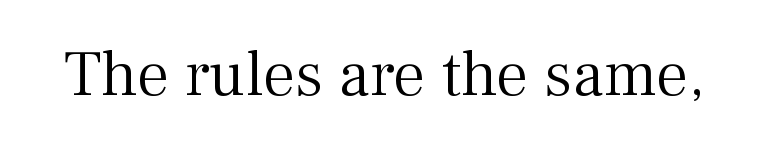
Q: Is the text bold? A: No.
Q: Is the text italic (slanted)? A: No, it is upright.
Q: Is the typeface a serif or a sans-serif typeface? A: Serif.
Q: Is the text underlined? A: No.
Q: Is the spacing between letters normal or unusually wide? A: Normal.
Q: Width (condensed, normal, or wide)? A: Normal.
Q: Stroke contrast? A: Medium.
Q: x-height? A: Medium.
Q: Monospaced? A: No.
